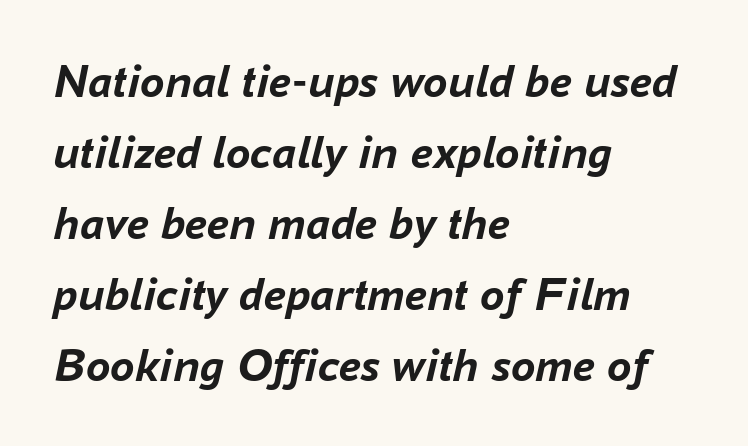
{"italic": "yes", "lean": "right", "slant_degrees": 16, "bold": "yes", "weight": "semibold", "width": "normal", "stroke_contrast": "low", "x_height": "medium", "monospaced": "no", "underline": "no", "align": "left", "line_spacing": "normal", "line_spacing_ratio": 1.45, "letter_spacing": "normal", "letter_spacing_em": 0.0, "glyph_px": 49}
